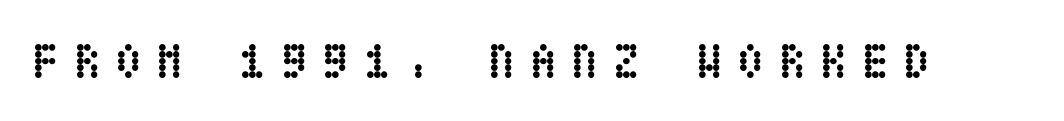
In terms of letterspacing, this is a distinctly airy, spread setting. Plain, unruled lines of type. Typographic density is high because the face is bold. Upright lettering throughout.
